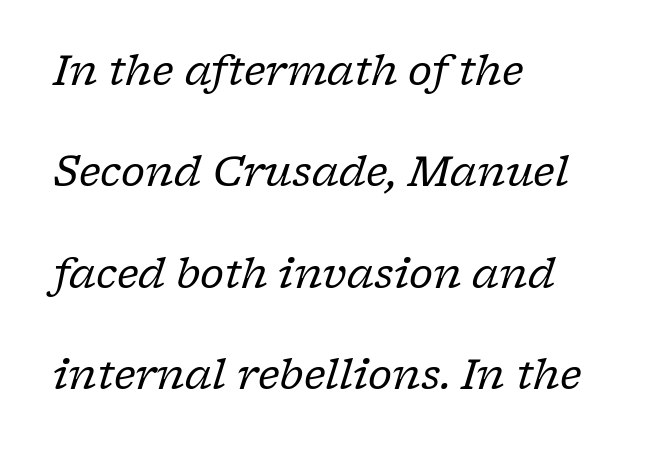
Whoever set this chose breathing room over compactness in the vertical rhythm. Do the characters align in a grid? No, the font is proportional. Horizontal alignment here is leftward, the default for most running prose. Tracking value appears to be zero — textbook default spacing.
